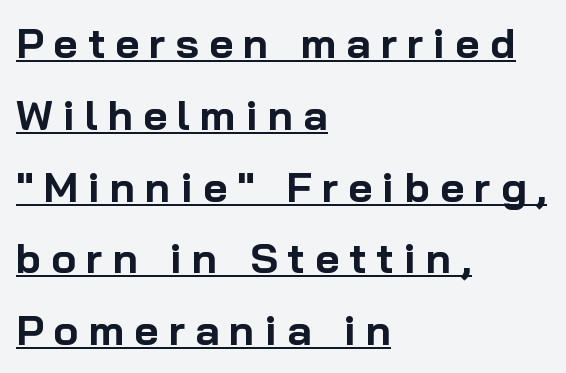
Q: Is the text bold? A: Yes.
Q: Is the text italic (slanted)? A: No, it is upright.
Q: Is the typeface a serif or a sans-serif typeface? A: Sans-serif.
Q: Is the text underlined? A: Yes.
Q: How is the paragraph aligned? A: Left-aligned.
Q: Is the spacing between letters normal or unusually wide? A: Unusually wide.
Q: Width (condensed, normal, or wide)? A: Normal.
Q: Stroke contrast? A: Low.
Q: x-height? A: Medium.
Q: Monospaced? A: No.
